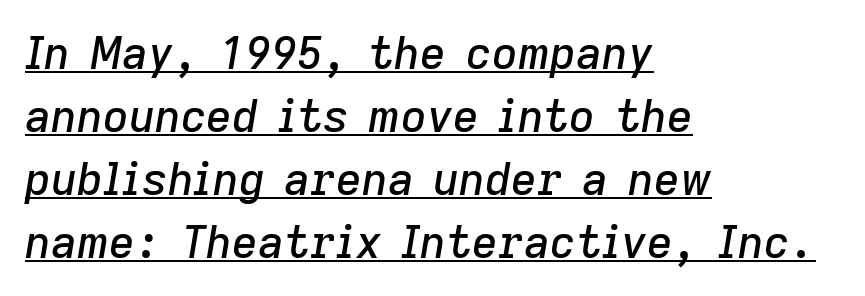
{"italic": "yes", "lean": "right", "slant_degrees": 9, "width": "normal", "stroke_contrast": "low", "x_height": "medium", "monospaced": "no", "underline": "yes", "align": "left", "line_spacing": "normal", "line_spacing_ratio": 1.4, "letter_spacing": "normal", "letter_spacing_em": 0.0, "glyph_px": 45}
